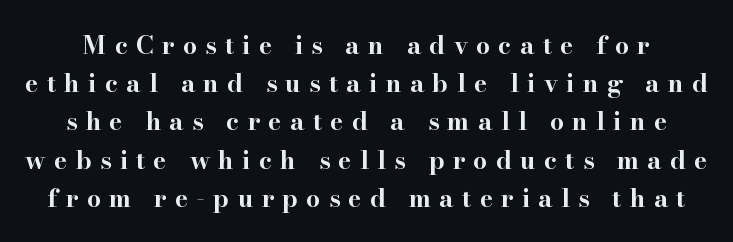
{"italic": "no", "bold": "yes", "underline": "no", "line_spacing": "normal", "line_spacing_ratio": 1.53, "letter_spacing": "wide", "letter_spacing_em": 0.33, "glyph_px": 25}
